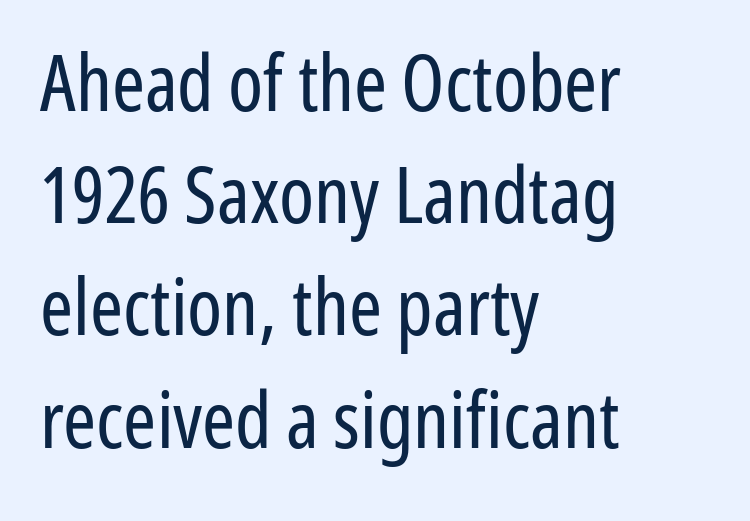
{"serif": "no", "italic": "no", "bold": "no", "weight": "regular", "width": "condensed", "stroke_contrast": "low", "x_height": "medium", "monospaced": "no", "underline": "no", "align": "left", "line_spacing": "normal", "line_spacing_ratio": 1.42, "letter_spacing": "normal", "letter_spacing_em": 0.0, "glyph_px": 79}
